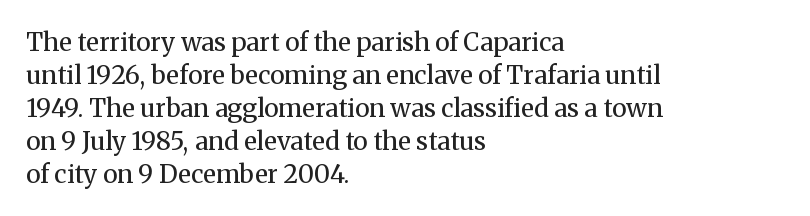
Q: Is the text bold? A: No.
Q: Is the text italic (slanted)? A: No, it is upright.
Q: Is the text underlined? A: No.
Q: How is the paragraph aligned? A: Left-aligned.
Q: Is the spacing between letters normal or unusually wide? A: Normal.
Q: Is the spacing between lines tight, normal or loose? A: Normal.
